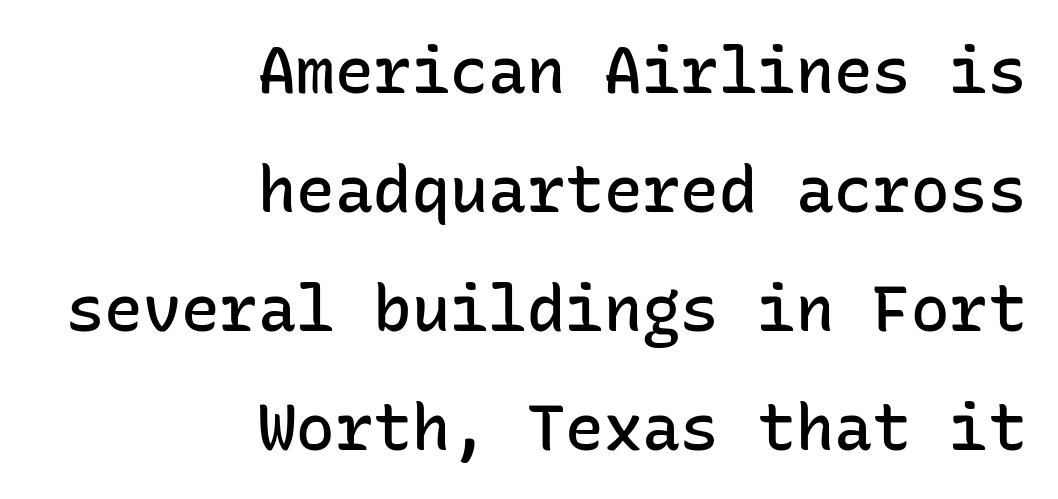
{"serif": "no", "italic": "no", "bold": "semi", "weight": "semibold", "width": "normal", "stroke_contrast": "low", "x_height": "medium", "monospaced": "yes", "underline": "no", "align": "right", "line_spacing_ratio": 1.86, "letter_spacing": "normal", "letter_spacing_em": 0.0, "glyph_px": 64}
